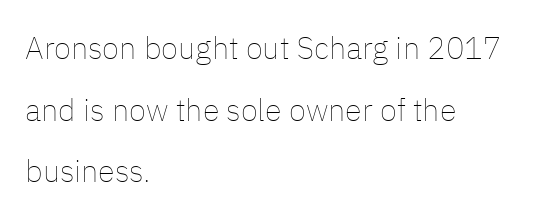
{"italic": "no", "bold": "no", "weight": "thin", "width": "normal", "stroke_contrast": "low", "x_height": "medium", "monospaced": "no", "underline": "no", "align": "left", "line_spacing": "loose", "line_spacing_ratio": 1.99, "letter_spacing": "normal", "letter_spacing_em": 0.0, "glyph_px": 31}
